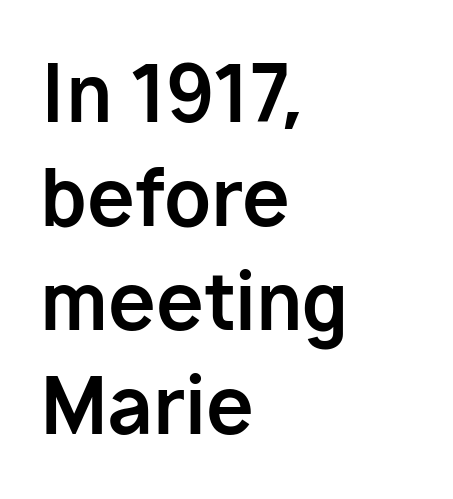
{"serif": "no", "italic": "no", "bold": "yes", "weight": "bold", "width": "normal", "stroke_contrast": "low", "x_height": "medium", "monospaced": "no", "underline": "no", "align": "left", "line_spacing": "normal", "line_spacing_ratio": 1.35, "letter_spacing": "normal", "letter_spacing_em": 0.0, "glyph_px": 77}
